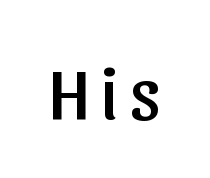
Q: Is the text italic (slanted)? A: No, it is upright.
Q: Is the typeface a serif or a sans-serif typeface? A: Sans-serif.
Q: Is the text underlined? A: No.
Q: Width (condensed, normal, or wide)? A: Normal.
Q: Stroke contrast? A: Low.
Q: x-height? A: Medium.
Q: Monospaced? A: No.
